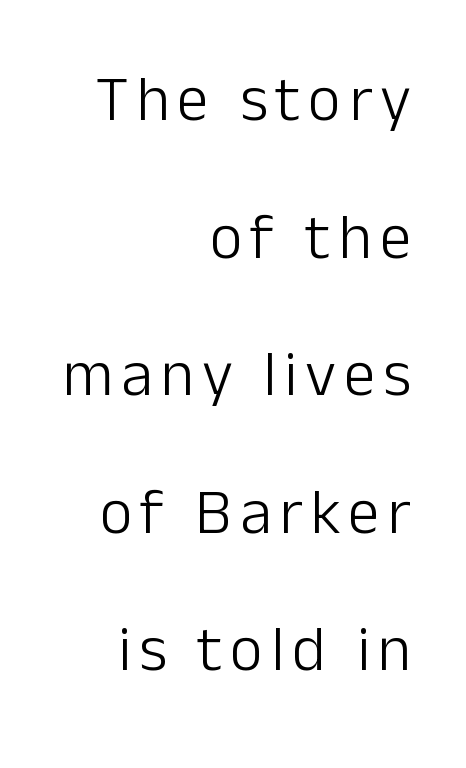
The image shows 64 px light sans-serif type, upright; set right-aligned, loose line spacing (2.15x), not underlined; low stroke contrast and a medium x-height.
